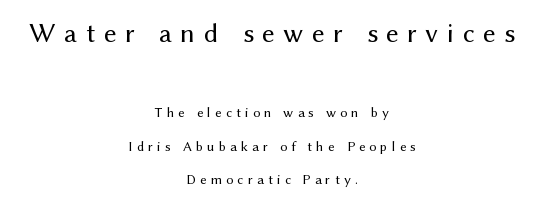
The image shows 28 px regular-weight sans-serif type, upright; set centered, loose line spacing (2.36x), unusually wide letter spacing (+0.3 em), not underlined; the first (top) block is 2.0x larger; medium stroke contrast and a medium x-height.
